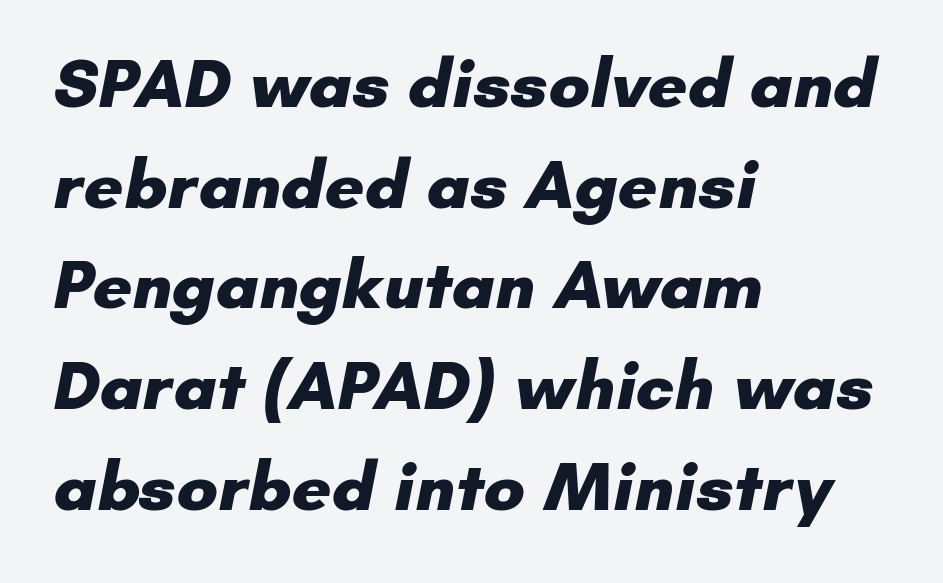
{"serif": "no", "bold": "yes", "weight": "heavy", "width": "normal", "stroke_contrast": "low", "x_height": "small", "monospaced": "no", "underline": "no", "align": "left", "line_spacing": "normal", "line_spacing_ratio": 1.46, "letter_spacing": "normal", "letter_spacing_em": 0.0, "glyph_px": 69}
